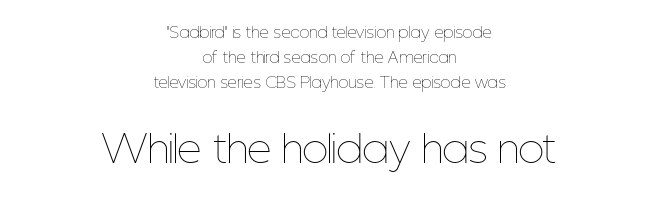
The font sits on the lighter half of the weight spectrum, regular included. The rendering uses a moderate line-height, typical for paragraphs. Proportional: the letters do not fall into vertical columns. The passage shown has conventional tracking throughout.
